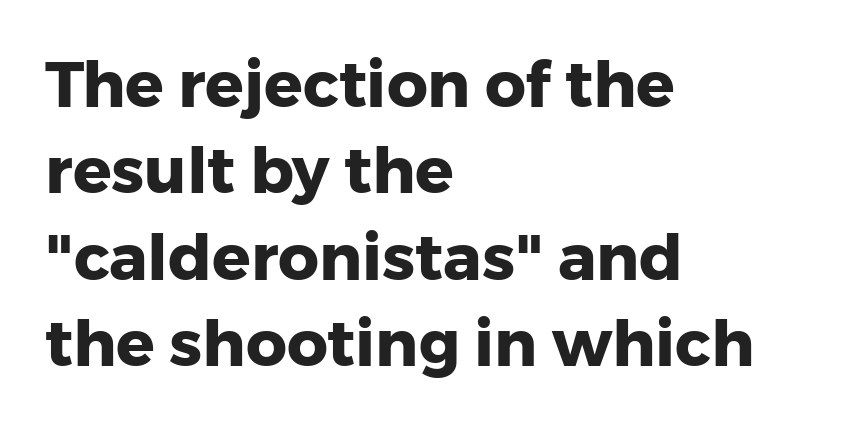
The image shows 64 px heavy sans-serif type, upright; set left-aligned, normal line spacing (1.35x), normal letter spacing, not underlined; low stroke contrast and a medium x-height.
